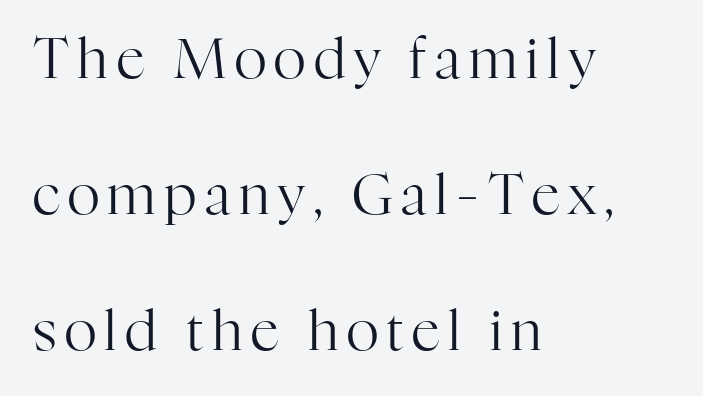
Q: Is the text bold? A: No.
Q: Is the text italic (slanted)? A: No, it is upright.
Q: Is the typeface a serif or a sans-serif typeface? A: Serif.
Q: Is the text underlined? A: No.
Q: How is the paragraph aligned? A: Left-aligned.
Q: Is the spacing between lines tight, normal or loose? A: Loose.
Q: Width (condensed, normal, or wide)? A: Normal.
Q: Stroke contrast? A: High.
Q: x-height? A: Medium.
Q: Monospaced? A: No.
